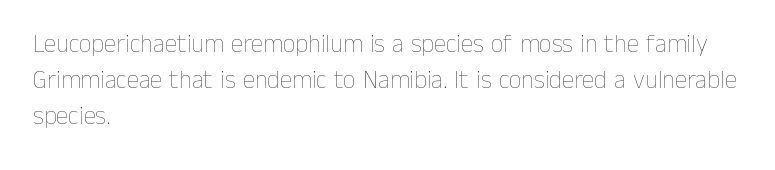
{"italic": "no", "bold": "no", "underline": "no", "align": "left", "line_spacing": "normal", "line_spacing_ratio": 1.45, "letter_spacing": "normal", "letter_spacing_em": 0.0, "glyph_px": 25}
